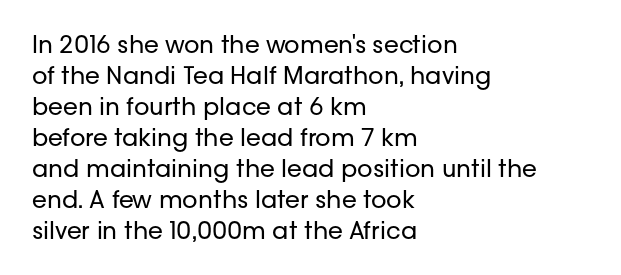
Q: Is the text bold? A: No.
Q: Is the text italic (slanted)? A: No, it is upright.
Q: Is the text underlined? A: No.
Q: How is the paragraph aligned? A: Left-aligned.
Q: Is the spacing between letters normal or unusually wide? A: Normal.
Q: Is the spacing between lines tight, normal or loose? A: Normal.
